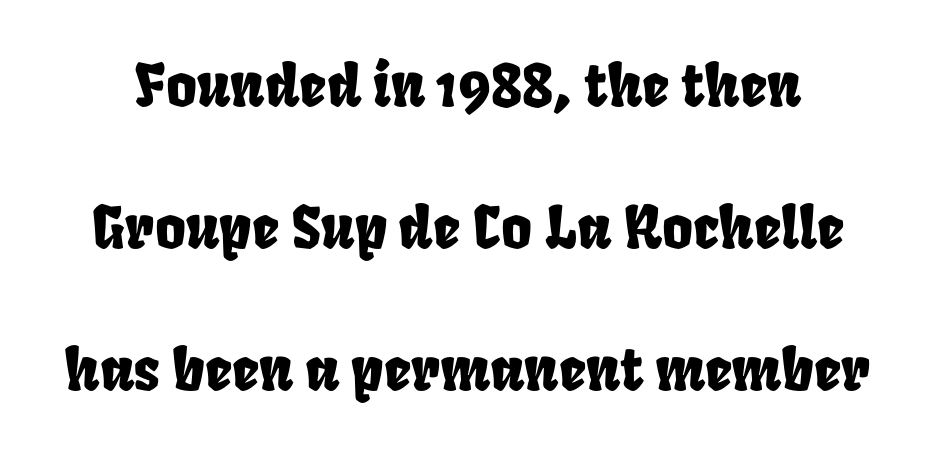
The image shows 59 px condensed type; set loose line spacing (2.41x), normal letter spacing, not underlined; low stroke contrast and a large x-height.
